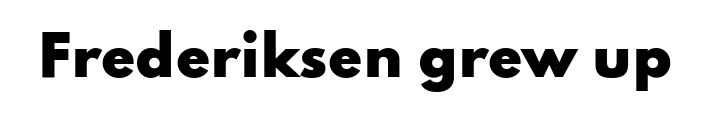
{"serif": "no", "italic": "no", "bold": "yes", "weight": "heavy", "width": "wide", "stroke_contrast": "low", "x_height": "small", "monospaced": "no", "underline": "no", "letter_spacing": "normal", "letter_spacing_em": 0.0, "glyph_px": 55}
